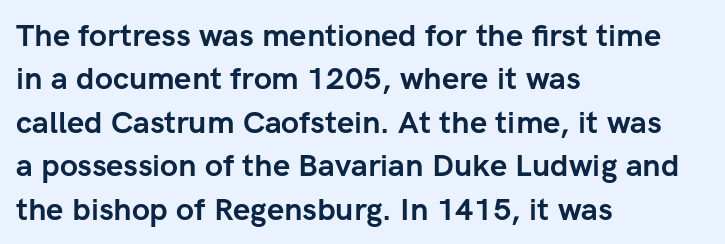
The image shows 31 px semibold sans-serif type, upright; set left-aligned, normal line spacing (1.4x), normal letter spacing, not underlined; low stroke contrast and a medium x-height.
